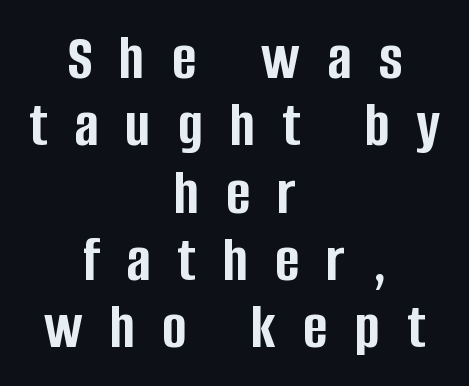
Plain, unruled lines of type. What's the leading like? Squeezed, with rows nearly overlapping. The rendering uses a bold face; every stroke is thick and dark. Posture: straight, roman, zero tilt.
